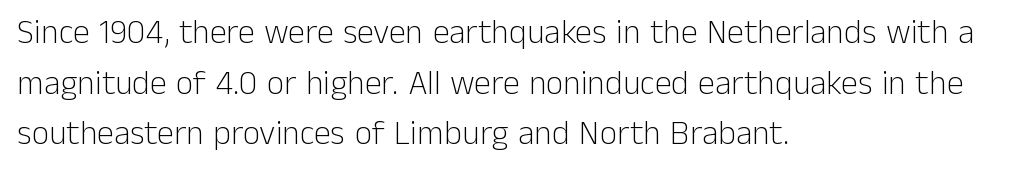
{"serif": "no", "italic": "no", "bold": "no", "weight": "light", "width": "normal", "stroke_contrast": "low", "x_height": "medium", "monospaced": "no", "underline": "no", "align": "left", "line_spacing": "normal", "line_spacing_ratio": 1.49, "letter_spacing": "normal", "letter_spacing_em": 0.0, "glyph_px": 34}
